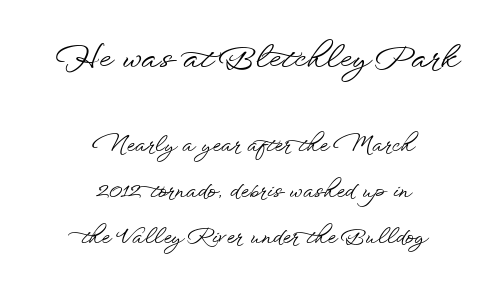
The image shows 31 px wide sans-serif type; set centered, loose line spacing (2.19x), normal letter spacing, not underlined; the first (top) block is 1.48x larger; low stroke contrast and a small x-height.
